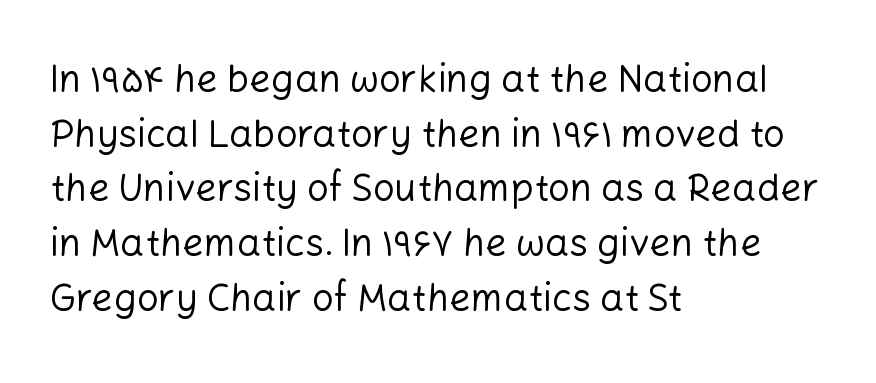
Do the letters lean? They stand straight. The rows are spaced the way most documents space them. Summary of weight: not heavy and not bold. Is this a fixed-width face? No — the glyphs have proportional, varying widths.
